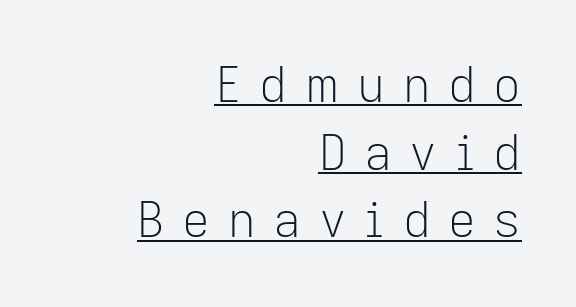
Casual observation: everything's shoved over to the right. Posture: straight, roman, zero tilt. How would I describe the line gaps? Plain and ordinary. Like a heading marked for emphasis, these lines bear an underscore. The horizontal fit of the characters is loose and conspicuously gappy. The glyphs in this specimen are sans serif.
